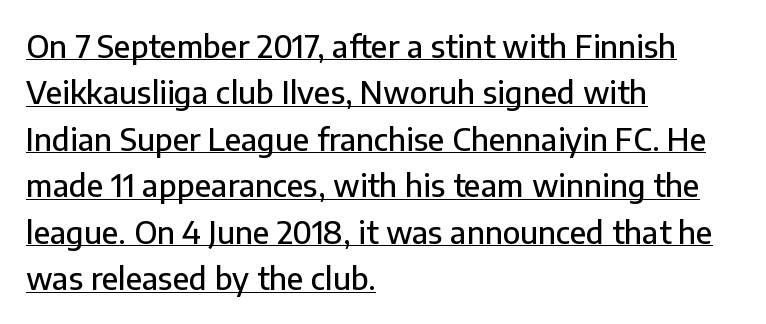
{"serif": "no", "italic": "no", "width": "normal", "stroke_contrast": "low", "x_height": "medium", "monospaced": "no", "underline": "yes", "align": "left", "line_spacing": "normal", "line_spacing_ratio": 1.5, "letter_spacing": "normal", "letter_spacing_em": 0.0, "glyph_px": 31}
